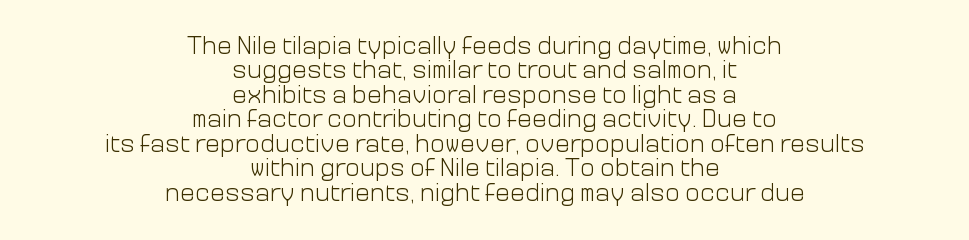
Q: Is the text bold? A: No.
Q: Is the text italic (slanted)? A: No, it is upright.
Q: Is the text underlined? A: No.
Q: How is the paragraph aligned? A: Centered.
Q: Is the spacing between letters normal or unusually wide? A: Normal.
Q: Is the spacing between lines tight, normal or loose? A: Tight.
